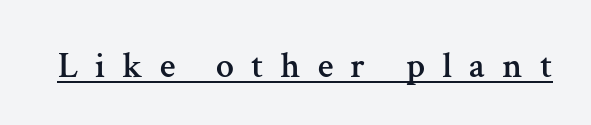
Q: Is the text italic (slanted)? A: No, it is upright.
Q: Is the typeface a serif or a sans-serif typeface? A: Serif.
Q: Is the text underlined? A: Yes.
Q: Is the spacing between letters normal or unusually wide? A: Unusually wide.
Q: Width (condensed, normal, or wide)? A: Normal.
Q: Stroke contrast? A: Medium.
Q: x-height? A: Medium.
Q: Monospaced? A: No.
